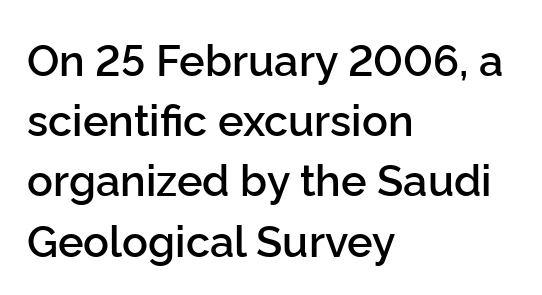
Q: Is the text bold? A: Semi-bold.
Q: Is the text italic (slanted)? A: No, it is upright.
Q: Is the typeface a serif or a sans-serif typeface? A: Sans-serif.
Q: Is the text underlined? A: No.
Q: How is the paragraph aligned? A: Left-aligned.
Q: Is the spacing between letters normal or unusually wide? A: Normal.
Q: Is the spacing between lines tight, normal or loose? A: Normal.
Q: Width (condensed, normal, or wide)? A: Normal.
Q: Stroke contrast? A: Low.
Q: x-height? A: Medium.
Q: Monospaced? A: No.
